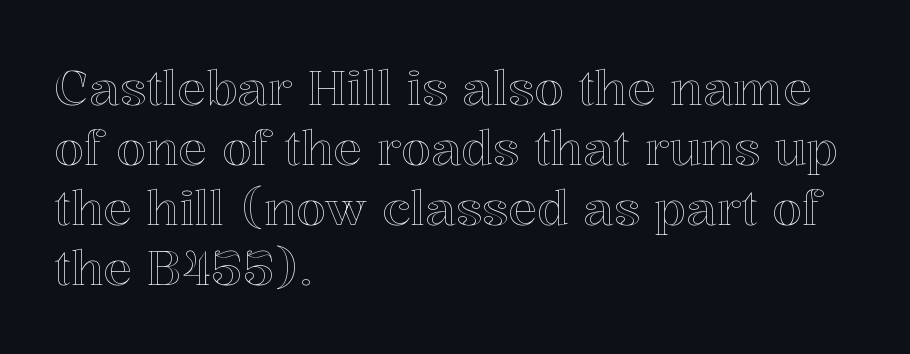
Q: Is the text italic (slanted)? A: No, it is upright.
Q: Is the text underlined? A: No.
Q: How is the paragraph aligned? A: Left-aligned.
Q: Is the spacing between letters normal or unusually wide? A: Normal.
Q: Is the spacing between lines tight, normal or loose? A: Normal.
Q: Width (condensed, normal, or wide)? A: Normal.
Q: x-height? A: Medium.
Q: Monospaced? A: No.
